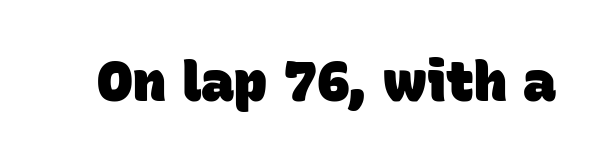
The strokes are fattened all the way to bold. No word sits above an underline. Does the type have serifs? No, each stem ends abruptly. Standard letterfit; no display-style spreading of the glyphs. Proportional: the letters do not fall into vertical columns.
